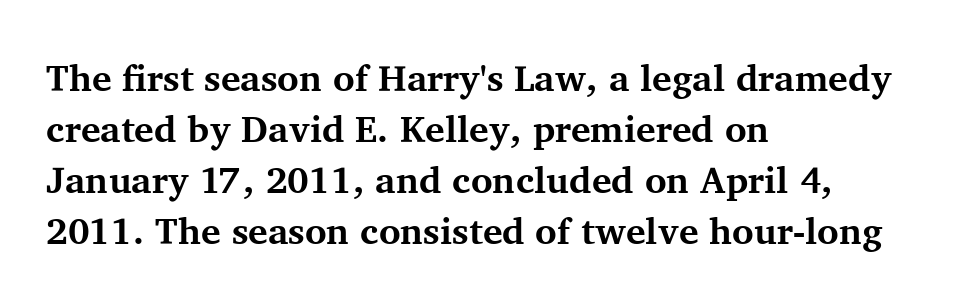
{"serif": "yes", "italic": "no", "bold": "yes", "weight": "bold", "width": "normal", "stroke_contrast": "medium", "x_height": "medium", "monospaced": "no", "underline": "no", "align": "left", "line_spacing": "normal", "line_spacing_ratio": 1.38, "letter_spacing": "normal", "letter_spacing_em": 0.0, "glyph_px": 37}
